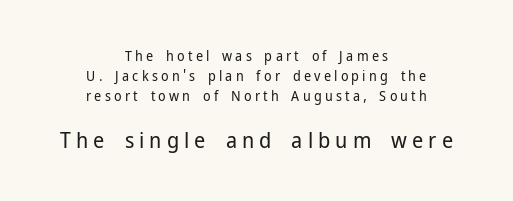
{"italic": "no", "bold": "no", "underline": "no", "align": "center", "line_spacing": "normal", "line_spacing_ratio": 1.43, "letter_spacing": "wide", "letter_spacing_em": 0.23, "larger_block": "second", "size_ratio": 1.57, "glyph_px": 22}
